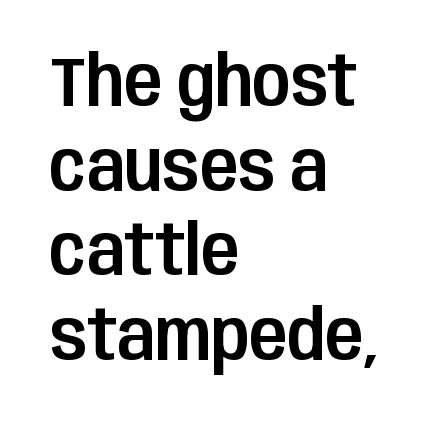
Q: Is the text italic (slanted)? A: No, it is upright.
Q: Is the typeface a serif or a sans-serif typeface? A: Sans-serif.
Q: Is the text underlined? A: No.
Q: How is the paragraph aligned? A: Left-aligned.
Q: Is the spacing between letters normal or unusually wide? A: Normal.
Q: Width (condensed, normal, or wide)? A: Condensed.
Q: Stroke contrast? A: Low.
Q: x-height? A: Large.
Q: Monospaced? A: No.
